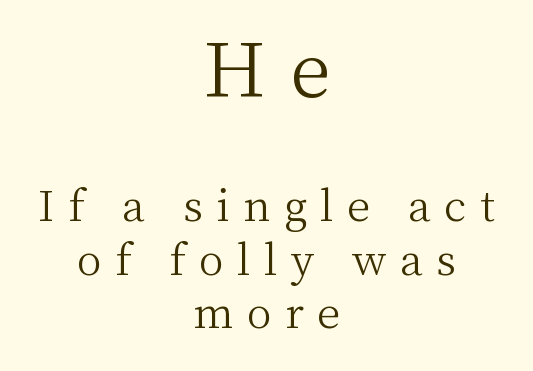
{"serif": "yes", "italic": "no", "bold": "no", "weight": "light", "width": "normal", "stroke_contrast": "medium", "x_height": "medium", "monospaced": "no", "underline": "no", "align": "center", "line_spacing": "normal", "line_spacing_ratio": 1.27, "letter_spacing": "wide", "letter_spacing_em": 0.32, "larger_block": "first", "size_ratio": 1.76, "glyph_px": 74}
